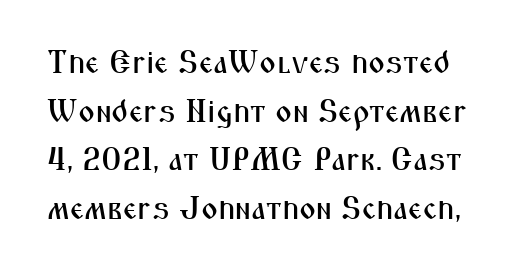
{"serif": "no", "italic": "no", "width": "condensed", "stroke_contrast": "medium", "x_height": "medium", "monospaced": "no", "underline": "no", "line_spacing": "normal", "line_spacing_ratio": 1.52, "letter_spacing": "normal", "letter_spacing_em": 0.0, "glyph_px": 32}
